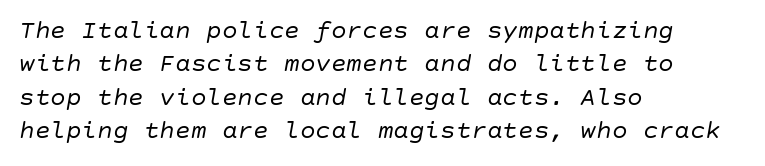
Q: Is the text bold? A: No.
Q: Is the text italic (slanted)? A: Yes, it leans right by about 10 degrees.
Q: Is the text underlined? A: No.
Q: How is the paragraph aligned? A: Left-aligned.
Q: Is the spacing between letters normal or unusually wide? A: Normal.
Q: Is the spacing between lines tight, normal or loose? A: Normal.
